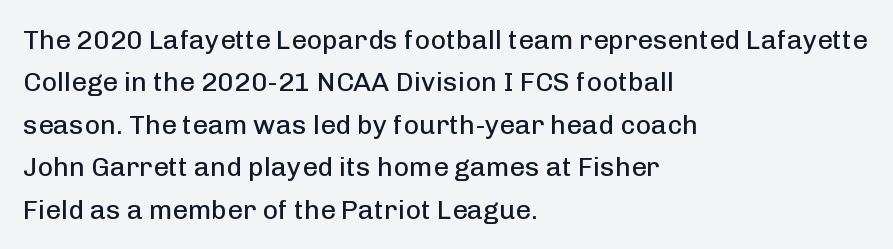
The image shows 27 px text type, upright; set left-aligned, normal line spacing (1.57x), normal letter spacing, not underlined.
